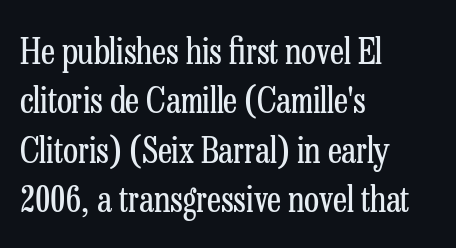
{"serif": "yes", "italic": "no", "bold": "no", "weight": "regular", "width": "condensed", "stroke_contrast": "low", "x_height": "medium", "monospaced": "no", "underline": "no", "align": "left", "line_spacing": "normal", "line_spacing_ratio": 1.41, "letter_spacing": "normal", "letter_spacing_em": 0.0, "glyph_px": 35}
